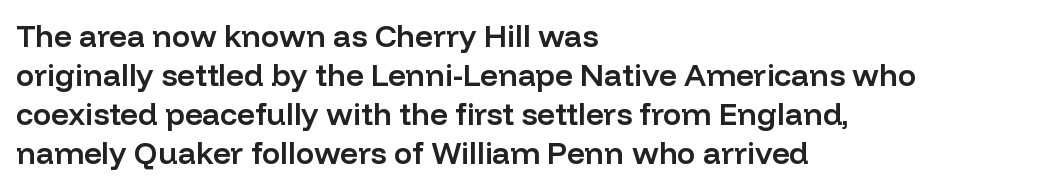
Q: Is the text bold? A: Semi-bold.
Q: Is the text italic (slanted)? A: No, it is upright.
Q: Is the typeface a serif or a sans-serif typeface? A: Sans-serif.
Q: Is the text underlined? A: No.
Q: How is the paragraph aligned? A: Left-aligned.
Q: Is the spacing between letters normal or unusually wide? A: Normal.
Q: Is the spacing between lines tight, normal or loose? A: Normal.
Q: Width (condensed, normal, or wide)? A: Normal.
Q: Stroke contrast? A: Low.
Q: x-height? A: Medium.
Q: Monospaced? A: No.
